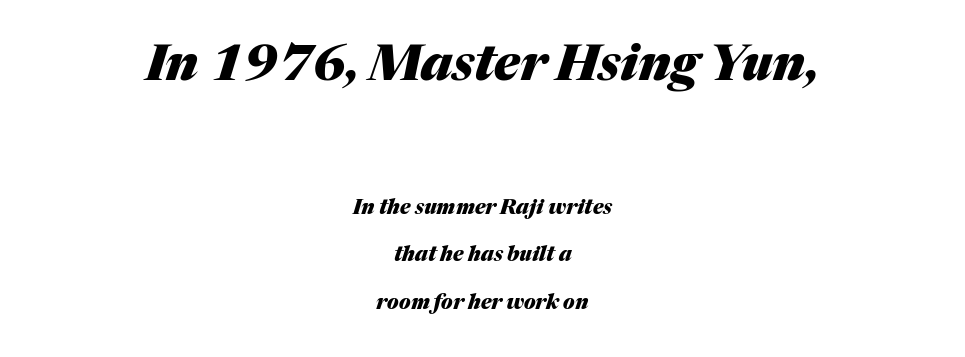
A typesetter would call this zero additional tracking. In terms of weight, the rendering is a true, heavy bold. Rule under the text: the space is simply empty. Italic? Definitely — the glyphs are oblique. Does the leading feel generous? Absolutely, it's lavish.
